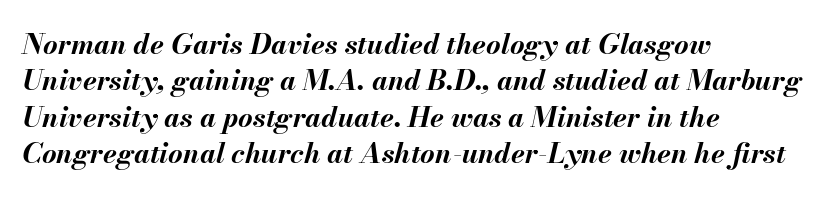
The image shows 28 px bold type, italic (leaning right); set left-aligned, normal line spacing (1.3x), normal letter spacing, not underlined; medium stroke contrast and a small x-height.
